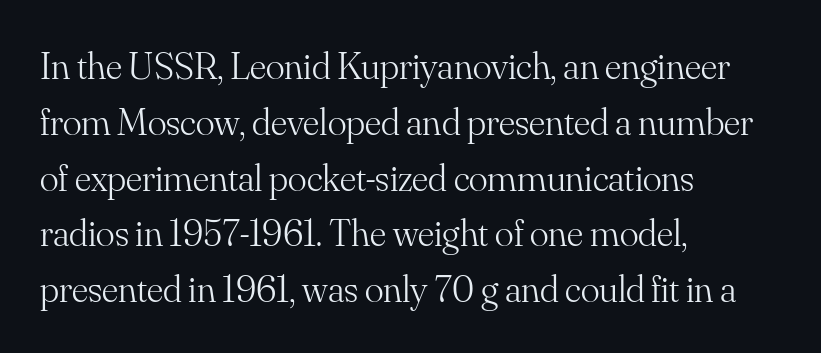
Glyph-to-glyph distance matches everyday printed text. Type without underlining. A roman cut, with each character standing at attention. Notice how descenders clear the ascenders below comfortably — that's standard leading.
